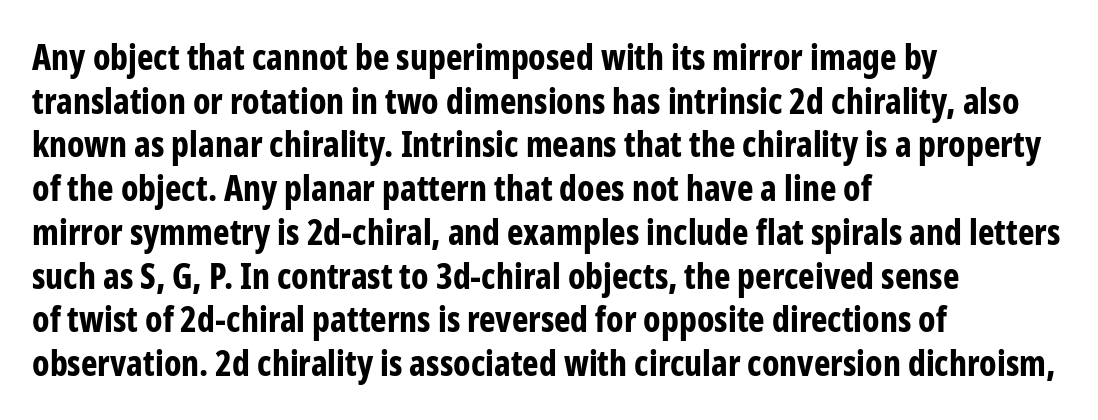
The image shows 35 px bold, condensed sans-serif type, upright; set left-aligned, normal line spacing (1.25x), normal letter spacing, not underlined; low stroke contrast and a medium x-height.
